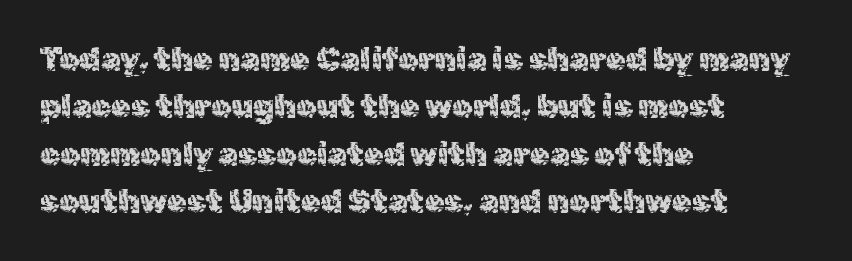
Q: Is the text bold? A: No.
Q: Is the text italic (slanted)? A: No, it is upright.
Q: Is the typeface a serif or a sans-serif typeface? A: Sans-serif.
Q: Is the text underlined? A: No.
Q: How is the paragraph aligned? A: Left-aligned.
Q: Is the spacing between letters normal or unusually wide? A: Normal.
Q: Is the spacing between lines tight, normal or loose? A: Normal.
Q: Width (condensed, normal, or wide)? A: Normal.
Q: x-height? A: Medium.
Q: Monospaced? A: No.
